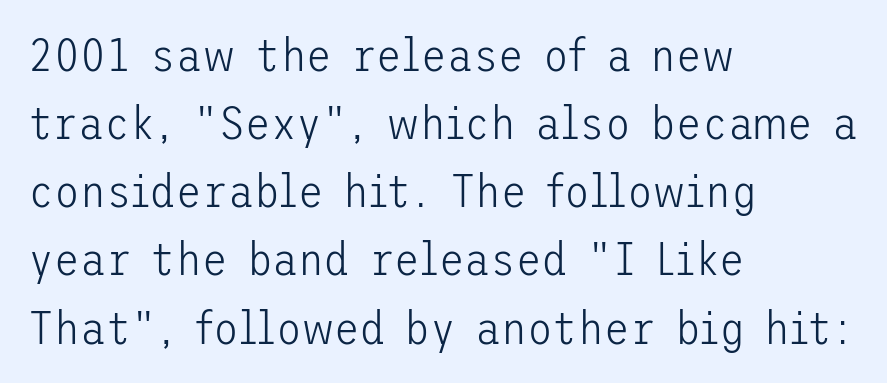
{"serif": "no", "italic": "no", "bold": "no", "weight": "light", "width": "normal", "stroke_contrast": "low", "x_height": "medium", "underline": "no", "align": "left", "line_spacing": "normal", "line_spacing_ratio": 1.45, "letter_spacing": "normal", "letter_spacing_em": 0.0, "glyph_px": 47}
